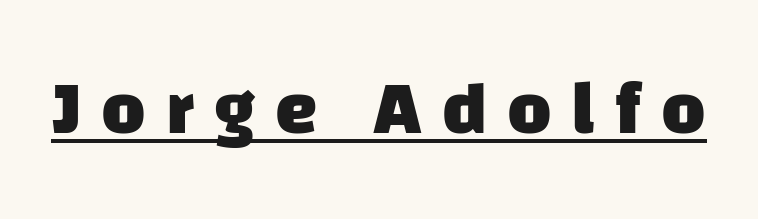
Q: Is the text bold? A: Yes.
Q: Is the typeface a serif or a sans-serif typeface? A: Sans-serif.
Q: Is the text underlined? A: Yes.
Q: Is the spacing between letters normal or unusually wide? A: Unusually wide.
Q: Width (condensed, normal, or wide)? A: Normal.
Q: Stroke contrast? A: Low.
Q: x-height? A: Large.
Q: Monospaced? A: No.
